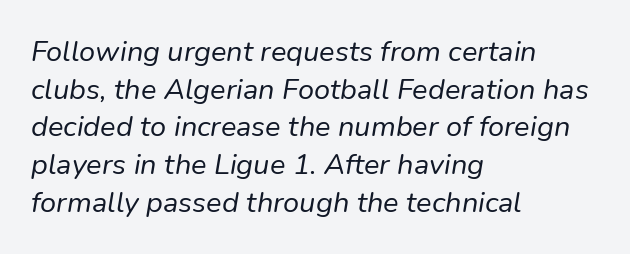
Left-aligned paragraph, ragged on the right. Proportional: the letters do not fall into vertical columns. The text carries the slant typical of an italic or oblique font. Lines of text with bare space underneath. Honestly, the row spacing looks completely unremarkable.
